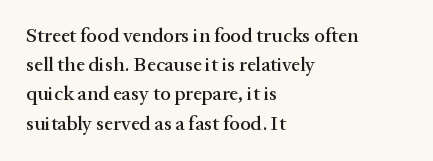
{"italic": "no", "underline": "no", "align": "left", "line_spacing": "normal", "line_spacing_ratio": 1.46, "letter_spacing": "normal", "letter_spacing_em": 0.0, "glyph_px": 20}
